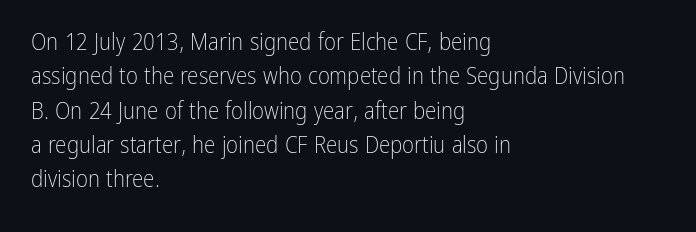
{"italic": "no", "bold": "no", "underline": "no", "align": "left", "line_spacing": "normal", "line_spacing_ratio": 1.49, "letter_spacing": "normal", "letter_spacing_em": 0.0, "glyph_px": 23}
